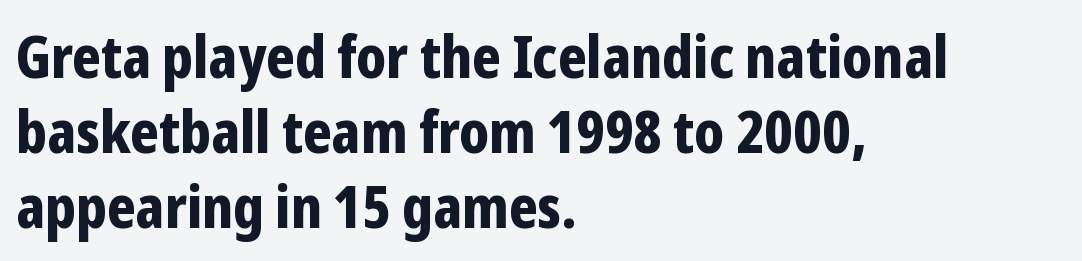
The image shows 58 px bold, condensed sans-serif type, upright; set left-aligned, normal line spacing (1.29x), normal letter spacing, not underlined; low stroke contrast and a medium x-height.
